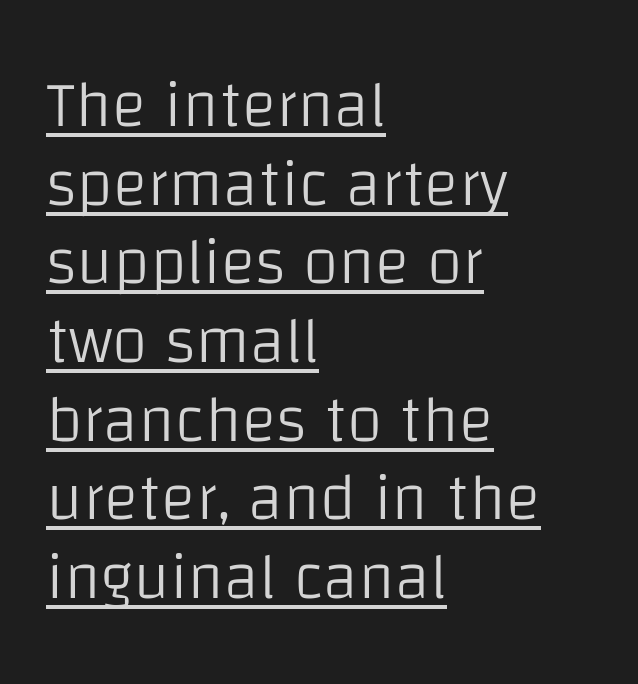
{"serif": "no", "italic": "no", "bold": "no", "weight": "light", "width": "normal", "stroke_contrast": "low", "x_height": "large", "monospaced": "no", "underline": "yes", "align": "left", "line_spacing_ratio": 1.21, "letter_spacing": "normal", "letter_spacing_em": 0.0, "glyph_px": 65}
